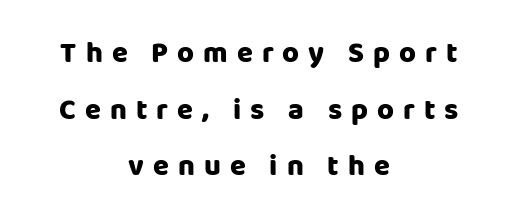
Q: Is the text bold? A: Yes.
Q: Is the text italic (slanted)? A: No, it is upright.
Q: Is the typeface a serif or a sans-serif typeface? A: Sans-serif.
Q: Is the text underlined? A: No.
Q: How is the paragraph aligned? A: Centered.
Q: Is the spacing between letters normal or unusually wide? A: Unusually wide.
Q: Is the spacing between lines tight, normal or loose? A: Loose.
Q: Width (condensed, normal, or wide)? A: Normal.
Q: Stroke contrast? A: Low.
Q: x-height? A: Large.
Q: Monospaced? A: No.
